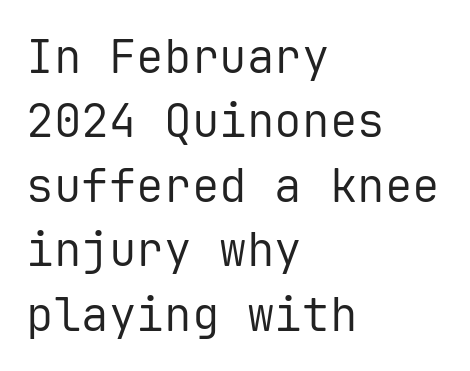
{"serif": "no", "italic": "no", "bold": "no", "weight": "regular", "width": "normal", "stroke_contrast": "low", "x_height": "medium", "monospaced": "yes", "underline": "no", "align": "left", "line_spacing": "normal", "line_spacing_ratio": 1.4, "letter_spacing": "normal", "letter_spacing_em": 0.0, "glyph_px": 46}
